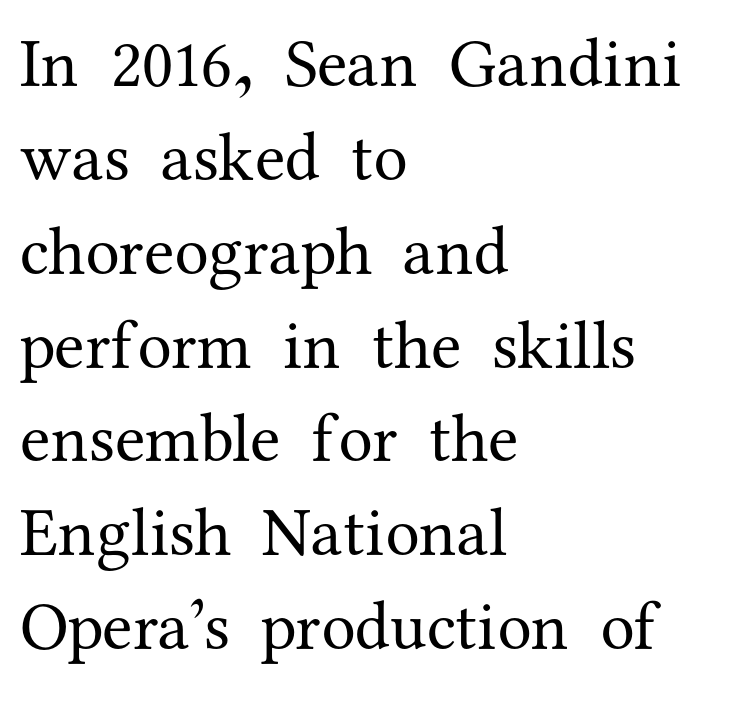
Q: Is the text bold? A: No.
Q: Is the text italic (slanted)? A: No, it is upright.
Q: Is the typeface a serif or a sans-serif typeface? A: Serif.
Q: Is the text underlined? A: No.
Q: How is the paragraph aligned? A: Left-aligned.
Q: Is the spacing between letters normal or unusually wide? A: Normal.
Q: Is the spacing between lines tight, normal or loose? A: Normal.
Q: Width (condensed, normal, or wide)? A: Normal.
Q: Stroke contrast? A: Medium.
Q: x-height? A: Medium.
Q: Monospaced? A: No.
